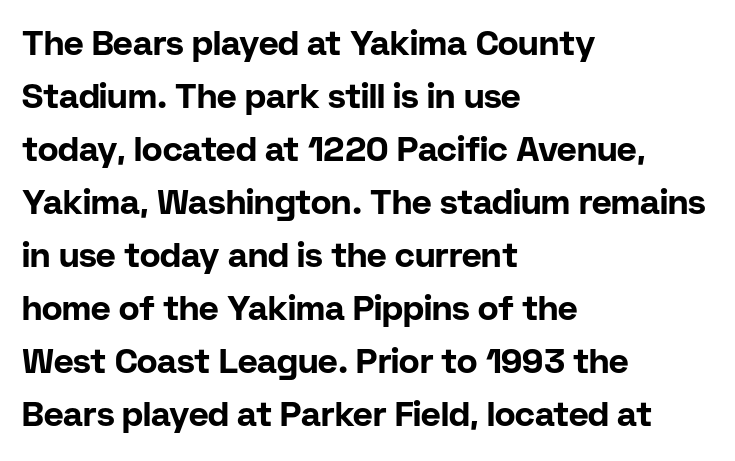
Looks like regular typesetting: each glyph gets only the width it needs. Underline: absent. Nope, not italic — everything's standing straight. Compared with a centered layout, this one pins lines to the left instead. Line spacing here is normal. Compared with typical body copy, the letter spacing here is the same.
